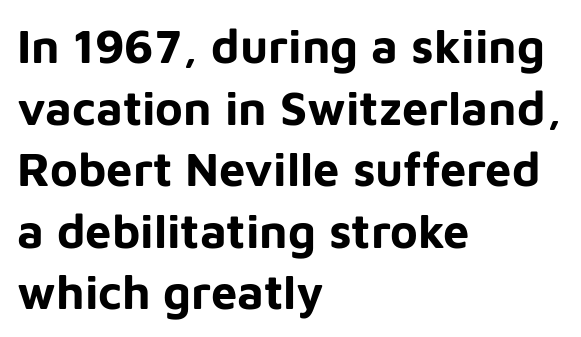
{"serif": "no", "italic": "no", "bold": "yes", "weight": "bold", "width": "normal", "stroke_contrast": "low", "x_height": "medium", "monospaced": "no", "underline": "no", "align": "left", "line_spacing": "normal", "line_spacing_ratio": 1.31, "letter_spacing": "normal", "letter_spacing_em": 0.0, "glyph_px": 47}
